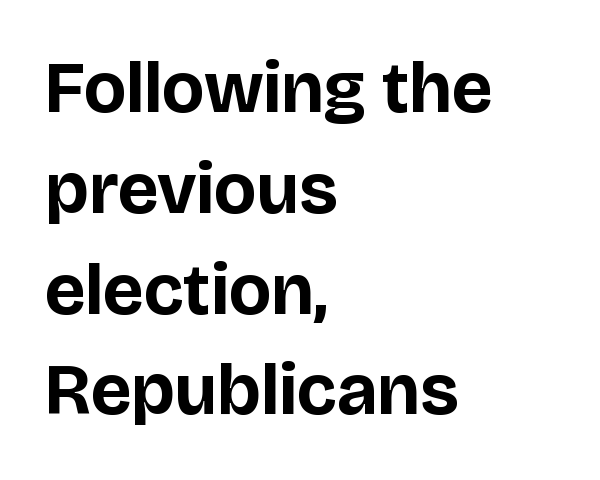
Baseline-to-baseline distance is the conventional proportion of letter height. Designer's note — italics off, roman on. The tracking reads as untouched default to a designer's eye. Typographically, this falls in the sans-serif category. Quick note: underline off. Typesetter's note: full bold, strokes at maximum text heaviness.
